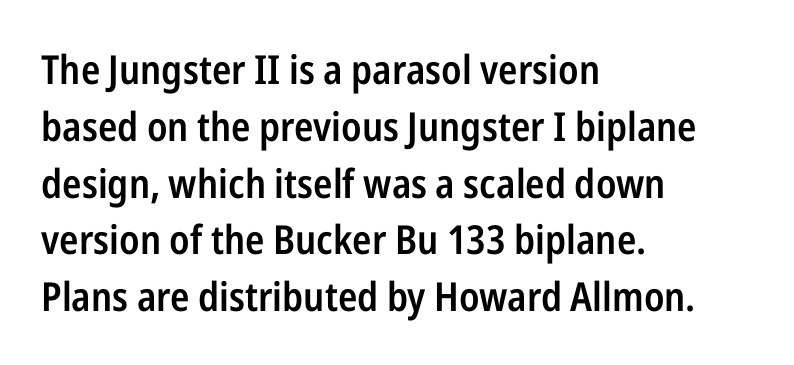
Q: Is the text bold? A: Semi-bold.
Q: Is the text italic (slanted)? A: No, it is upright.
Q: Is the typeface a serif or a sans-serif typeface? A: Sans-serif.
Q: Is the text underlined? A: No.
Q: How is the paragraph aligned? A: Left-aligned.
Q: Is the spacing between letters normal or unusually wide? A: Normal.
Q: Is the spacing between lines tight, normal or loose? A: Normal.
Q: Width (condensed, normal, or wide)? A: Condensed.
Q: Stroke contrast? A: Low.
Q: x-height? A: Medium.
Q: Monospaced? A: No.
